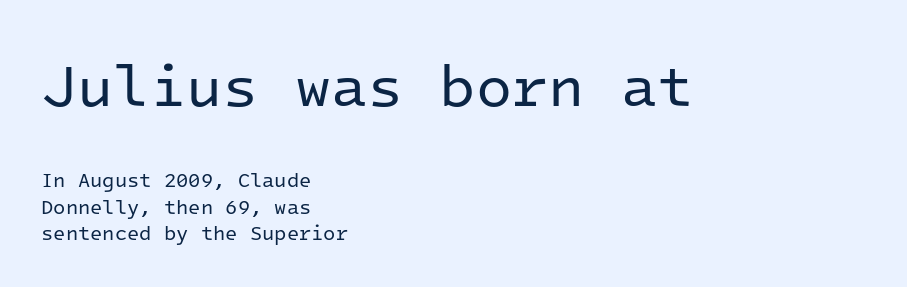
Vertical spacing — default. Larger block? The one above; the one below is distinctly smaller. The typeface chosen for these lines omits serifs. Lines of text with bare space underneath. Posture: vertical. The cut favours lightness, reaching ordinary text weight at its darkest.
